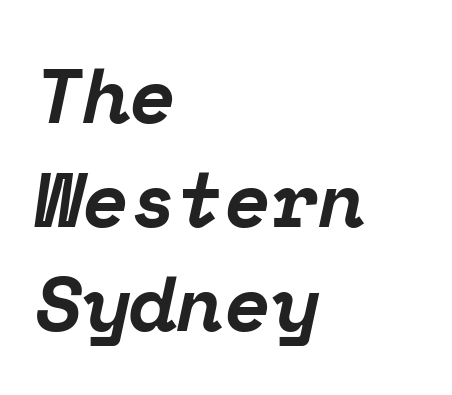
{"serif": "yes", "italic": "yes", "lean": "right", "slant_degrees": 12, "bold": "yes", "weight": "bold", "width": "normal", "stroke_contrast": "low", "x_height": "medium", "monospaced": "yes", "underline": "no", "align": "left", "line_spacing": "normal", "line_spacing_ratio": 1.35, "letter_spacing": "normal", "letter_spacing_em": 0.0, "glyph_px": 77}
